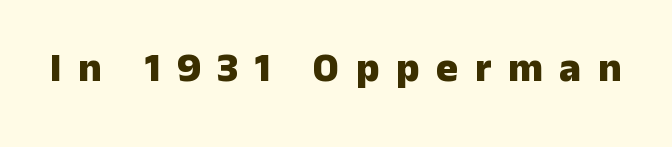
The image shows 41 px heavy sans-serif type, upright; set unusually wide letter spacing (+0.4 em), not underlined; low stroke contrast and a medium x-height.
